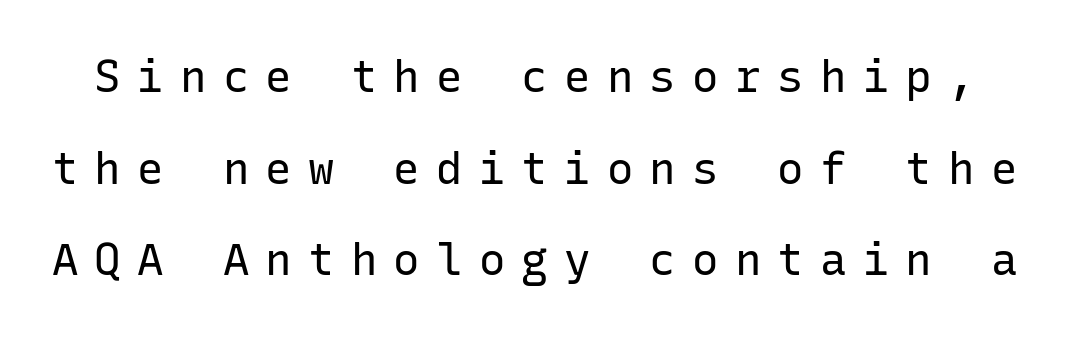
The image shows 44 px regular-weight sans-serif type, upright, monospaced; set loose line spacing (2.08x), unusually wide letter spacing (+0.37 em), not underlined; low stroke contrast and a medium x-height.
